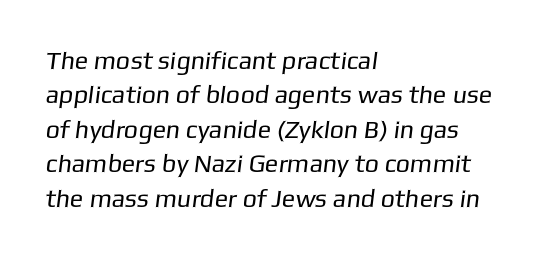
The paragraph shown leans on its left margin. The baseline area is clear. Stroke thickness stays within the range of a standard reading face or lighter. Summary of vertical rhythm: regular, with standard interline spacing. The horizontal fit of the characters is conventional and even.
